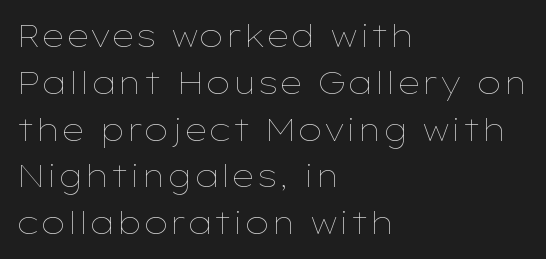
Q: Is the text bold? A: No.
Q: Is the text italic (slanted)? A: No, it is upright.
Q: Is the text underlined? A: No.
Q: How is the paragraph aligned? A: Left-aligned.
Q: Is the spacing between letters normal or unusually wide? A: Normal.
Q: Is the spacing between lines tight, normal or loose? A: Normal.
Q: Width (condensed, normal, or wide)? A: Wide.
Q: Stroke contrast? A: Low.
Q: x-height? A: Medium.
Q: Monospaced? A: No.
